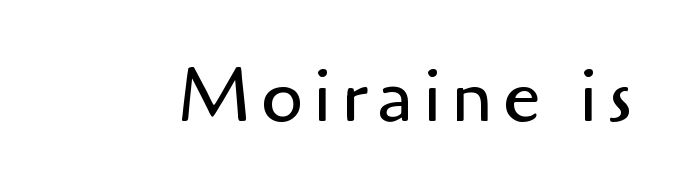
Does the type have serifs? No, each stem ends abruptly. This sample has the flowing, uneven cadence of proportional lettering. No italicization has been applied; the sample stays upright. Nobody drew a line under any word here.
